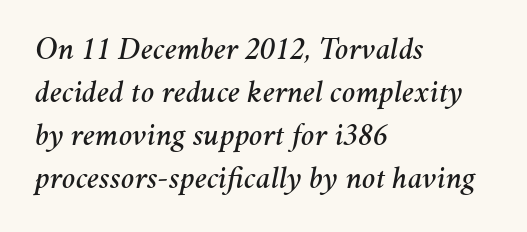
{"italic": "yes", "lean": "right", "slant_degrees": 11, "width": "normal", "stroke_contrast": "medium", "x_height": "medium", "monospaced": "no", "underline": "no", "align": "left", "line_spacing": "normal", "line_spacing_ratio": 1.34, "letter_spacing": "normal", "letter_spacing_em": 0.0, "glyph_px": 32}
